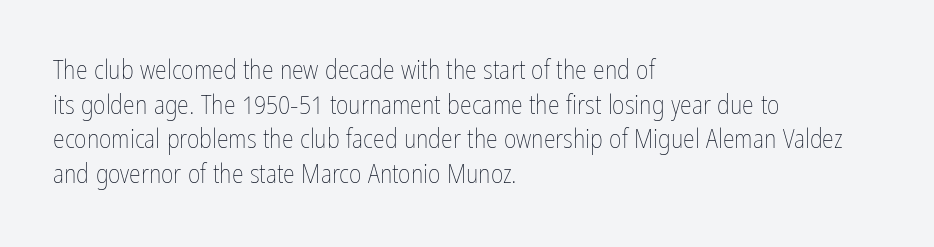
The block of text has a typical density, with ordinary space between rows. Which margin do the lines hug? The left one — the right edge is uneven. The space directly below the letters is spotless. This is the regular roman posture of the typeface. Does extra space separate the letters? No, they use regular spacing.
